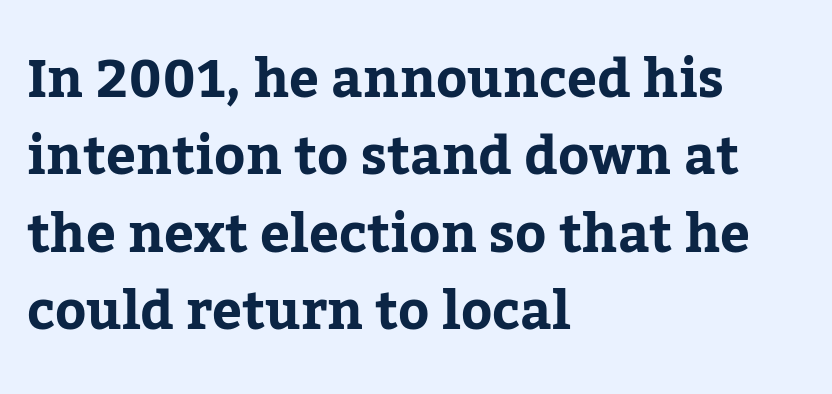
Q: Is the text bold? A: Yes.
Q: Is the text italic (slanted)? A: No, it is upright.
Q: Is the typeface a serif or a sans-serif typeface? A: Serif.
Q: Is the text underlined? A: No.
Q: How is the paragraph aligned? A: Left-aligned.
Q: Is the spacing between letters normal or unusually wide? A: Normal.
Q: Is the spacing between lines tight, normal or loose? A: Normal.
Q: Width (condensed, normal, or wide)? A: Normal.
Q: Stroke contrast? A: Low.
Q: x-height? A: Medium.
Q: Monospaced? A: No.
